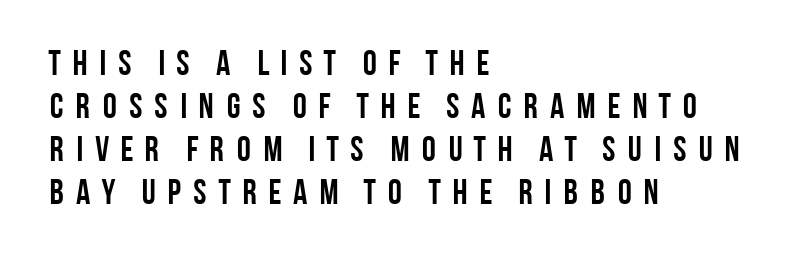
The image shows 35 px semibold, condensed sans-serif type, upright; set left-aligned, line spacing 1.23x, unusually wide letter spacing (+0.26 em), not underlined; low stroke contrast and a large x-height.
